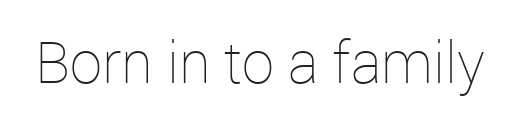
Q: Is the text bold? A: No.
Q: Is the text italic (slanted)? A: No, it is upright.
Q: Is the text underlined? A: No.
Q: Is the spacing between letters normal or unusually wide? A: Normal.
Q: Width (condensed, normal, or wide)? A: Normal.
Q: Stroke contrast? A: Low.
Q: x-height? A: Medium.
Q: Monospaced? A: No.
